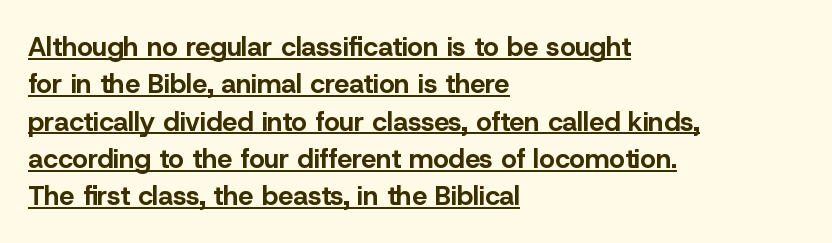
Q: Is the text bold? A: Yes.
Q: Is the text italic (slanted)? A: No, it is upright.
Q: Is the text underlined? A: Yes.
Q: How is the paragraph aligned? A: Left-aligned.
Q: Is the spacing between letters normal or unusually wide? A: Normal.
Q: Is the spacing between lines tight, normal or loose? A: Normal.
